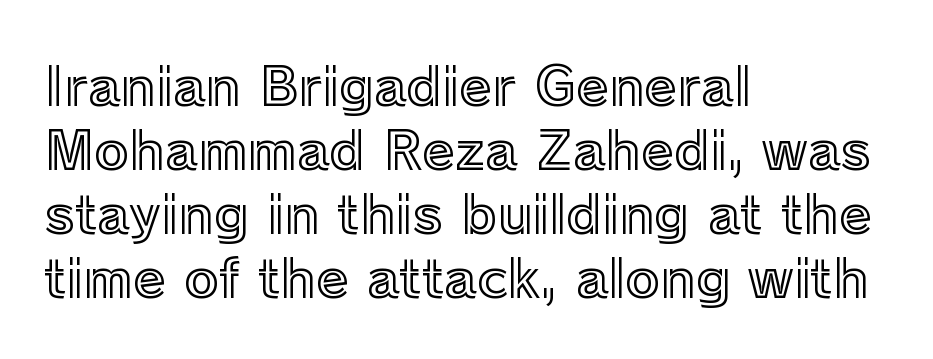
{"italic": "no", "width": "normal", "x_height": "medium", "monospaced": "no", "underline": "no", "align": "left", "line_spacing_ratio": 1.21, "letter_spacing": "normal", "letter_spacing_em": 0.0, "glyph_px": 53}
